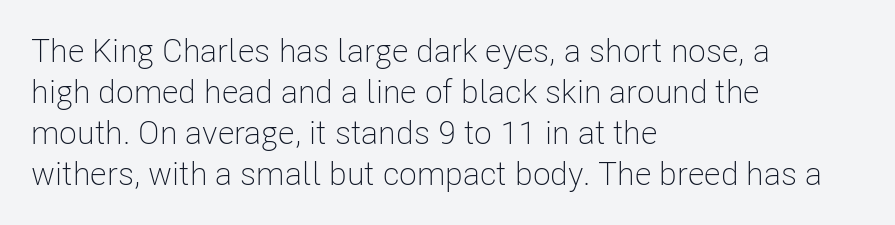
No chunkiness to these letters — they're not bold. These lines keep a tight, regular rhythm from letter to letter. The passage shown is not underscored anywhere. Every stem runs plumb, perpendicular to the baseline.
